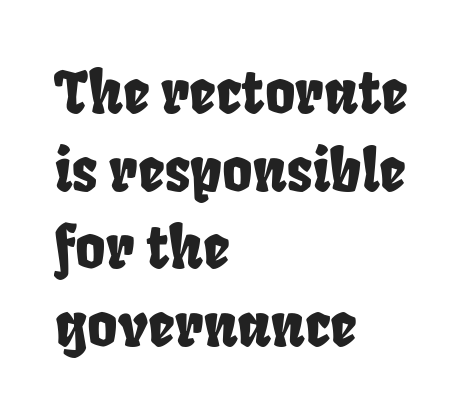
{"serif": "no", "width": "condensed", "stroke_contrast": "low", "x_height": "large", "monospaced": "no", "underline": "no", "align": "left", "line_spacing": "normal", "line_spacing_ratio": 1.34, "letter_spacing": "normal", "letter_spacing_em": 0.0, "glyph_px": 58}
